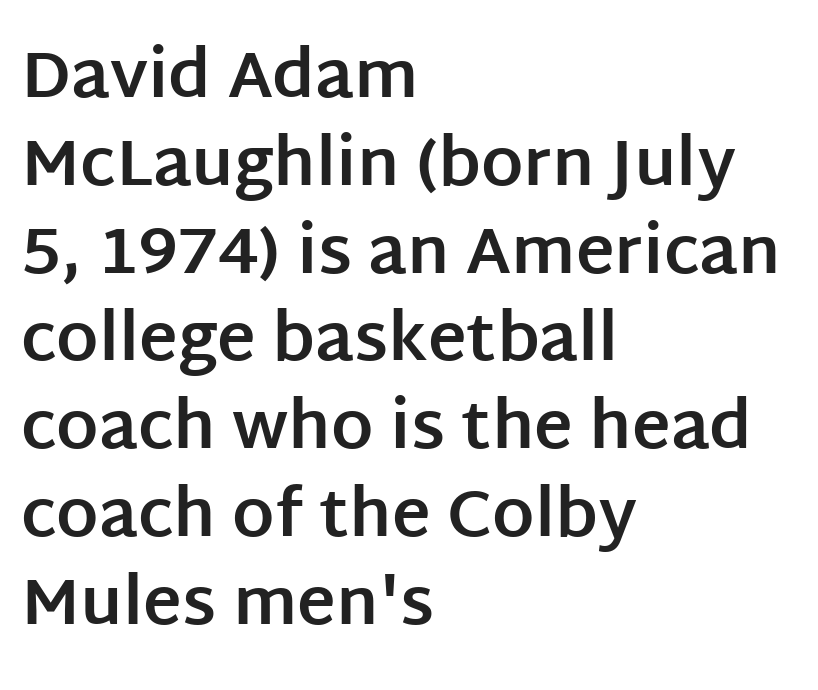
The image shows 66 px bold sans-serif type, upright; set left-aligned, normal line spacing (1.33x), normal letter spacing, not underlined; low stroke contrast and a large x-height.
